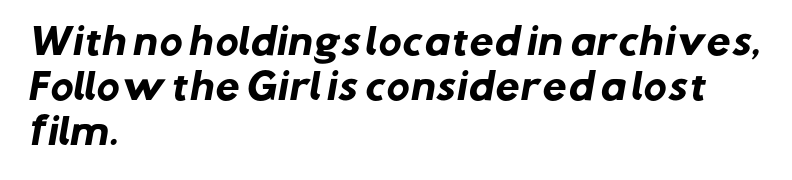
{"serif": "no", "bold": "yes", "weight": "heavy", "width": "normal", "stroke_contrast": "low", "x_height": "medium", "monospaced": "no", "underline": "no", "align": "left", "line_spacing": "normal", "line_spacing_ratio": 1.29, "letter_spacing": "normal", "letter_spacing_em": 0.0, "glyph_px": 35}
